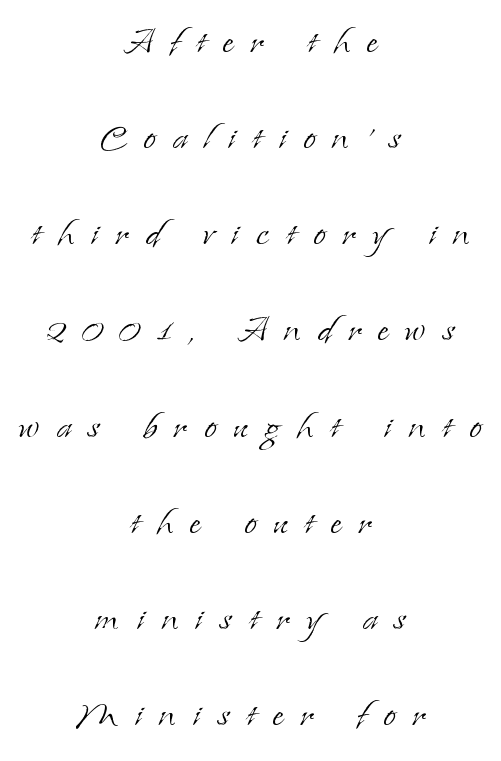
Q: Is the text bold? A: No.
Q: Is the text italic (slanted)? A: Yes.
Q: Is the typeface a serif or a sans-serif typeface? A: Serif.
Q: Is the text underlined? A: No.
Q: How is the paragraph aligned? A: Centered.
Q: Is the spacing between letters normal or unusually wide? A: Unusually wide.
Q: Is the spacing between lines tight, normal or loose? A: Loose.
Q: Width (condensed, normal, or wide)? A: Normal.
Q: Stroke contrast? A: Low.
Q: x-height? A: Small.
Q: Monospaced? A: No.
